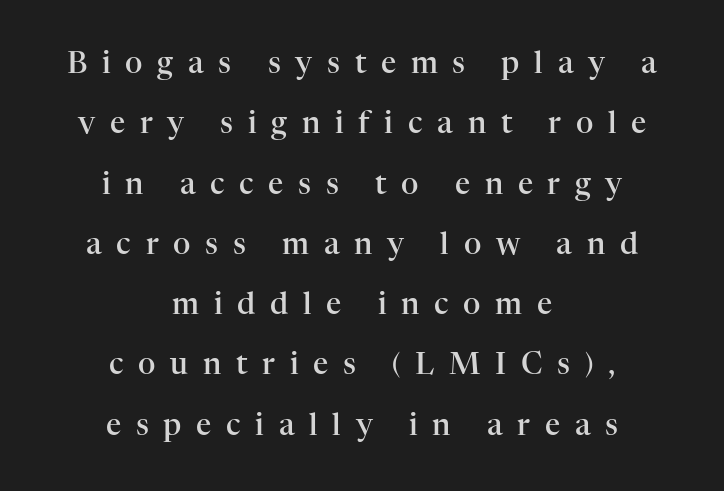
The image shows 30 px semibold serif type, upright; set centered, loose line spacing (2.01x), unusually wide letter spacing (+0.49 em), not underlined; high stroke contrast and a medium x-height.
